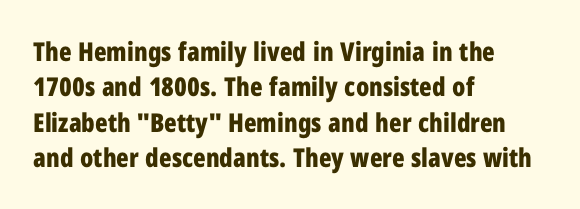
Q: Is the text bold? A: Yes.
Q: Is the text italic (slanted)? A: No, it is upright.
Q: Is the text underlined? A: No.
Q: How is the paragraph aligned? A: Left-aligned.
Q: Is the spacing between letters normal or unusually wide? A: Normal.
Q: Is the spacing between lines tight, normal or loose? A: Normal.
